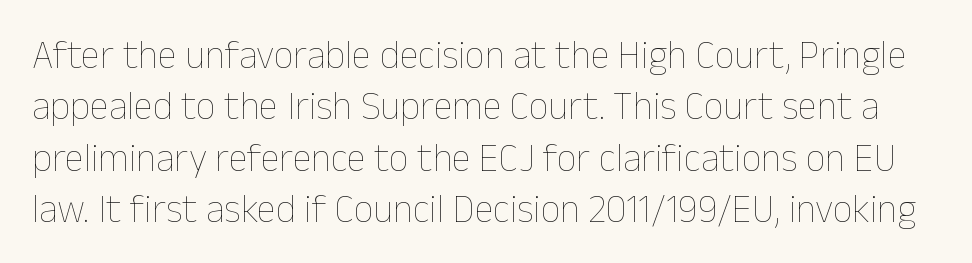
{"italic": "no", "bold": "no", "weight": "thin", "width": "normal", "stroke_contrast": "low", "x_height": "medium", "monospaced": "no", "underline": "no", "line_spacing": "normal", "line_spacing_ratio": 1.32, "letter_spacing": "normal", "letter_spacing_em": 0.0, "glyph_px": 39}
